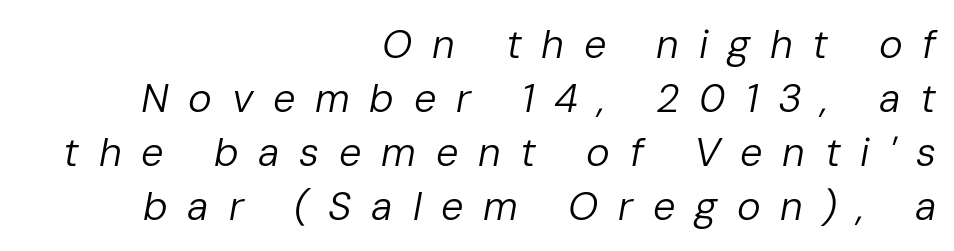
{"italic": "yes", "lean": "right", "slant_degrees": 10, "bold": "no", "weight": "regular", "width": "normal", "stroke_contrast": "low", "x_height": "medium", "monospaced": "no", "underline": "no", "align": "right", "line_spacing": "normal", "line_spacing_ratio": 1.35, "letter_spacing": "wide", "letter_spacing_em": 0.49, "glyph_px": 40}
